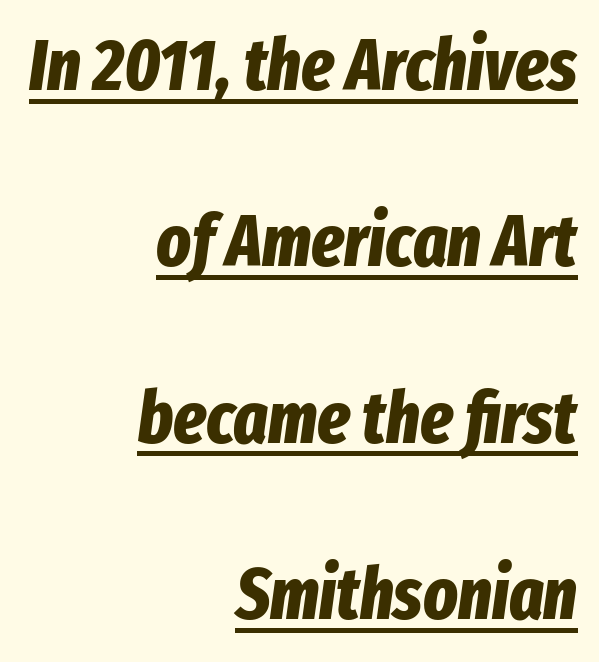
{"italic": "yes", "lean": "right", "slant_degrees": 8, "bold": "yes", "weight": "bold", "width": "condensed", "stroke_contrast": "low", "x_height": "medium", "monospaced": "no", "underline": "yes", "align": "right", "line_spacing": "loose", "line_spacing_ratio": 2.45, "letter_spacing": "normal", "letter_spacing_em": 0.0, "glyph_px": 72}
